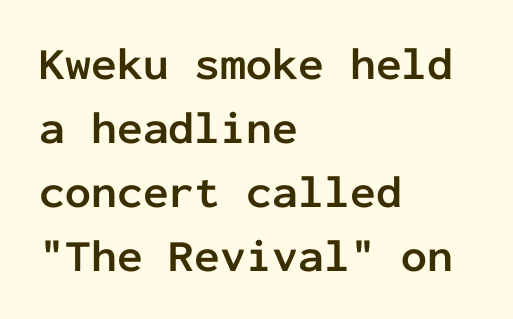
{"serif": "no", "italic": "no", "bold": "yes", "weight": "semibold", "width": "normal", "stroke_contrast": "low", "x_height": "medium", "monospaced": "yes", "underline": "no", "align": "left", "line_spacing": "normal", "line_spacing_ratio": 1.39, "letter_spacing": "normal", "letter_spacing_em": 0.0, "glyph_px": 46}
